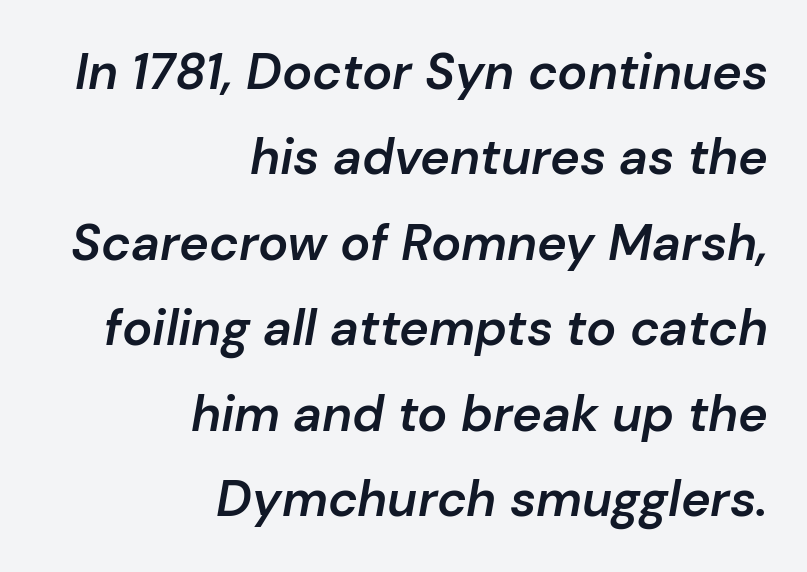
Every letter is mildly thick-stroked: semibold rather than bold. This rendering leaves character spacing at its baseline value. Does the copy run flush right? Yes — the right margin is perfectly even. Proportional: the letters do not fall into vertical columns. The font's italic variant was chosen for this text.
